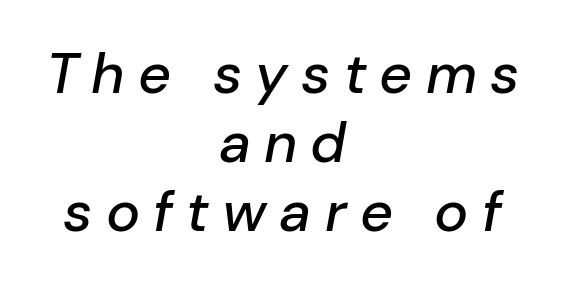
The image shows 57 px text type, italic (leaning right); set centered, line spacing 1.21x, unusually wide letter spacing (+0.23 em), not underlined; low stroke contrast and a medium x-height.
